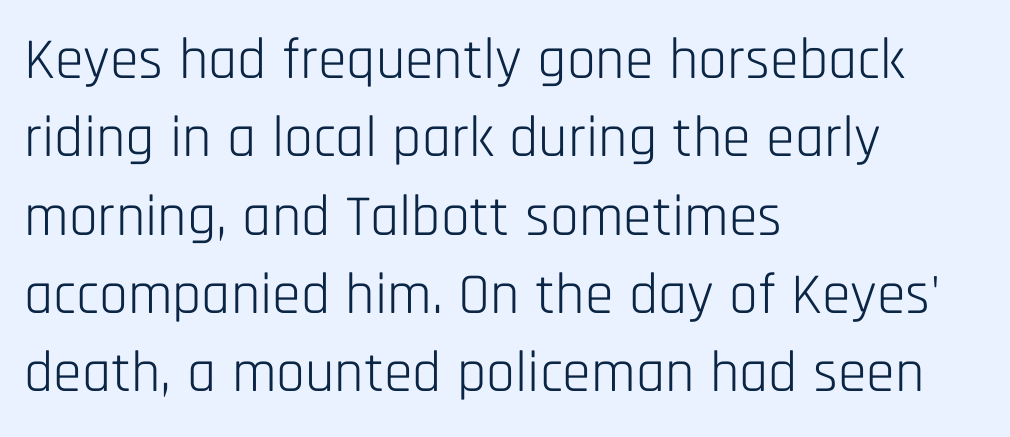
{"serif": "no", "italic": "no", "bold": "no", "weight": "light", "width": "condensed", "stroke_contrast": "low", "x_height": "large", "monospaced": "no", "underline": "no", "align": "left", "line_spacing": "normal", "line_spacing_ratio": 1.35, "letter_spacing": "normal", "letter_spacing_em": 0.0, "glyph_px": 58}
